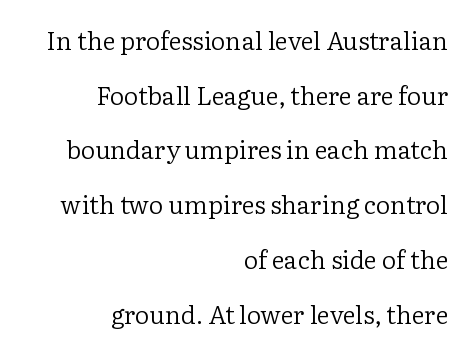
{"italic": "no", "bold": "no", "underline": "no", "align": "right", "line_spacing": "loose", "line_spacing_ratio": 2.19, "letter_spacing": "normal", "letter_spacing_em": 0.0, "glyph_px": 25}
